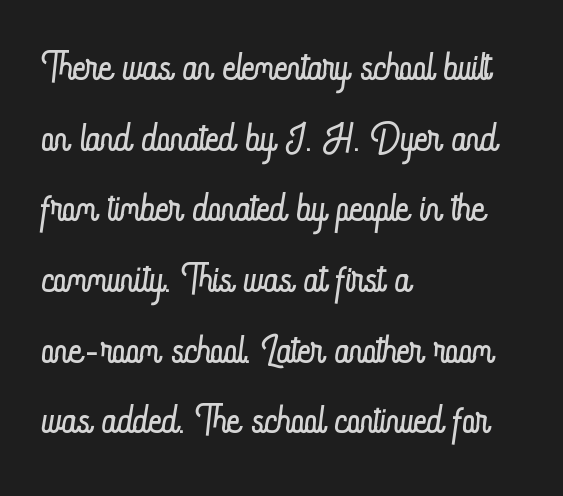
The typesetter chose a ragged-right arrangement here. Tracking here is standard; glyphs follow each other at the usual distance. The rendering uses natural spacing where letterforms have individual widths.
